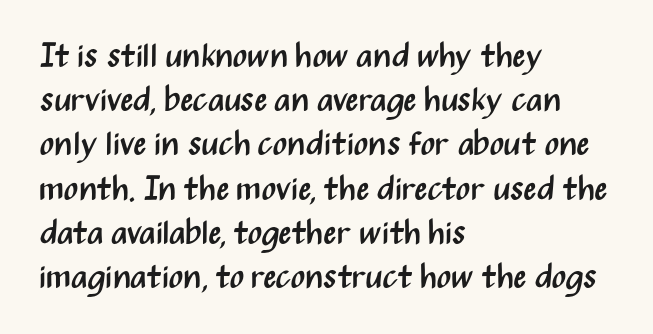
Bold? No — there's no thickening of the strokes. Does the lettering tilt? It doesn't — this is upright. Beneath every word, the page is bare. Character widths vary here, with narrow letters taking less room than wide ones.
